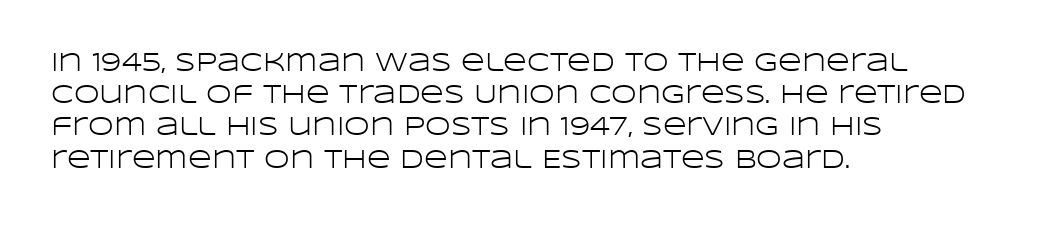
Q: Is the text bold? A: No.
Q: Is the text italic (slanted)? A: No, it is upright.
Q: Is the text underlined? A: No.
Q: How is the paragraph aligned? A: Left-aligned.
Q: Is the spacing between letters normal or unusually wide? A: Normal.
